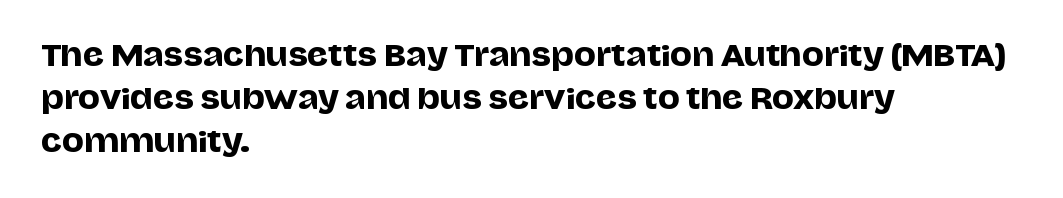
The image shows 29 px sans-serif type, upright; set left-aligned, normal line spacing (1.48x), normal letter spacing, not underlined; low stroke contrast and a large x-height.
